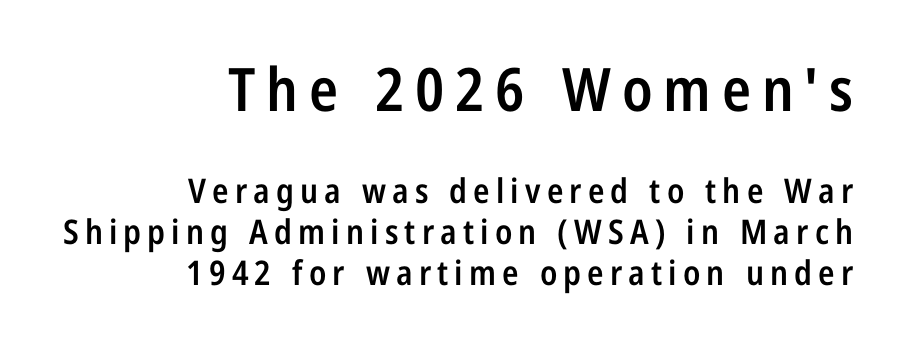
Q: Is the text bold? A: Semi-bold.
Q: Is the text italic (slanted)? A: No, it is upright.
Q: Is the typeface a serif or a sans-serif typeface? A: Sans-serif.
Q: Is the text underlined? A: No.
Q: How is the paragraph aligned? A: Right-aligned.
Q: Which block of text is set in a larger size, the first (top) or the second (bottom)? A: The first (top) one.
Q: Width (condensed, normal, or wide)? A: Condensed.
Q: Stroke contrast? A: Low.
Q: x-height? A: Medium.
Q: Monospaced? A: No.
